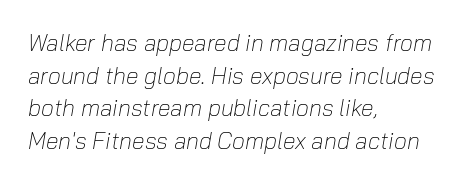
This rendering features lettering with no underline. The face looks like a standard text weight, possibly lighter. The ragged edge is on the right, which tells us the setting is flush left. Short note: letters normally spaced.
